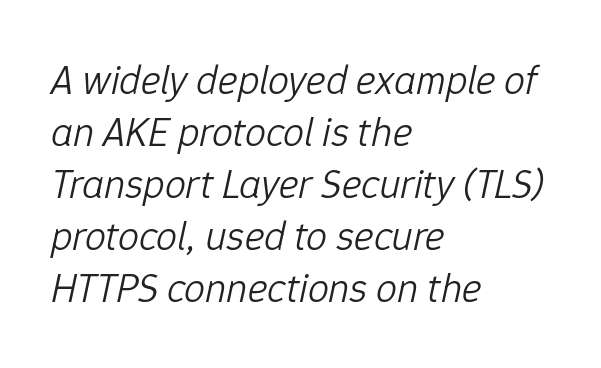
Q: Is the text bold? A: No.
Q: Is the text italic (slanted)? A: Yes, it leans right by about 12 degrees.
Q: Is the text underlined? A: No.
Q: How is the paragraph aligned? A: Left-aligned.
Q: Is the spacing between letters normal or unusually wide? A: Normal.
Q: Width (condensed, normal, or wide)? A: Normal.
Q: Stroke contrast? A: Low.
Q: x-height? A: Medium.
Q: Monospaced? A: No.
